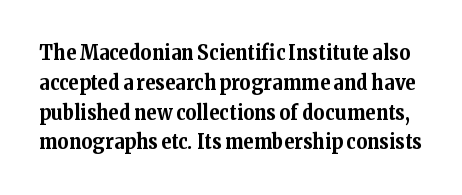
{"italic": "no", "bold": "yes", "underline": "no", "line_spacing": "normal", "line_spacing_ratio": 1.42, "letter_spacing": "normal", "letter_spacing_em": 0.0, "glyph_px": 21}
